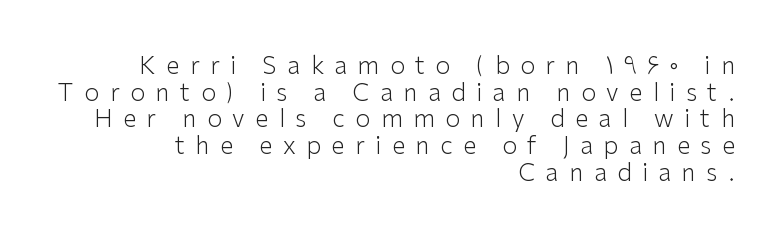
Q: Is the text bold? A: No.
Q: Is the text italic (slanted)? A: No, it is upright.
Q: Is the text underlined? A: No.
Q: How is the paragraph aligned? A: Right-aligned.
Q: Is the spacing between letters normal or unusually wide? A: Unusually wide.
Q: Is the spacing between lines tight, normal or loose? A: Tight.
